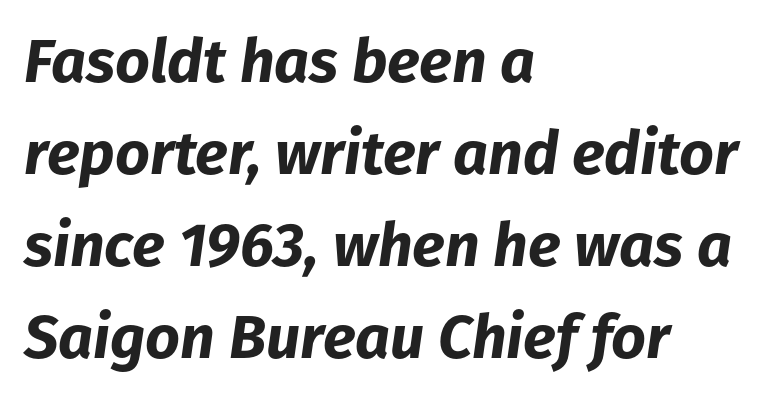
Q: Is the text bold? A: Yes.
Q: Is the text italic (slanted)? A: Yes, it leans right by about 8 degrees.
Q: Is the text underlined? A: No.
Q: How is the paragraph aligned? A: Left-aligned.
Q: Is the spacing between letters normal or unusually wide? A: Normal.
Q: Is the spacing between lines tight, normal or loose? A: Normal.
Q: Width (condensed, normal, or wide)? A: Normal.
Q: Stroke contrast? A: Low.
Q: x-height? A: Medium.
Q: Monospaced? A: No.
